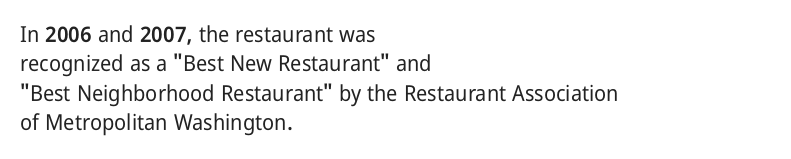
{"italic": "no", "underline": "no", "align": "left", "line_spacing": "normal", "line_spacing_ratio": 1.33, "letter_spacing": "normal", "letter_spacing_em": 0.0, "glyph_px": 22}
